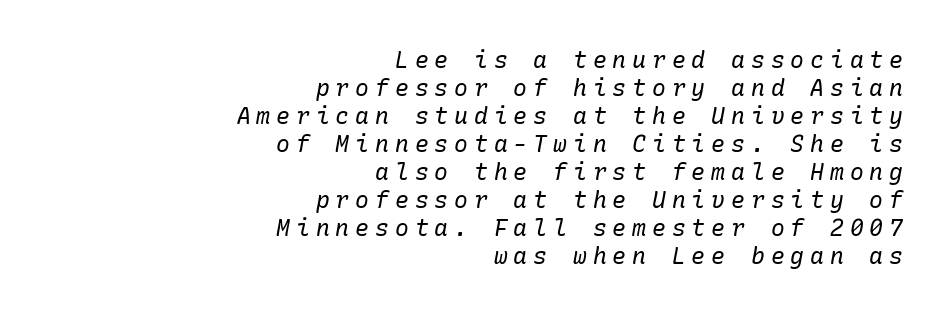
Q: Is the text bold? A: No.
Q: Is the text italic (slanted)? A: Yes, it leans right by about 10 degrees.
Q: Is the text underlined? A: No.
Q: How is the paragraph aligned? A: Right-aligned.
Q: Is the spacing between letters normal or unusually wide? A: Unusually wide.
